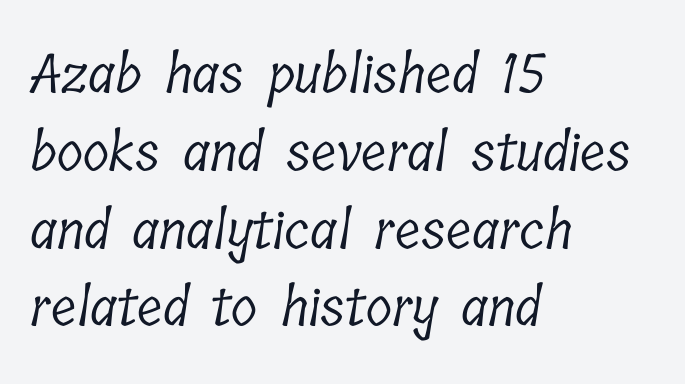
Q: Is the text bold? A: No.
Q: Is the typeface a serif or a sans-serif typeface? A: Serif.
Q: Is the text underlined? A: No.
Q: How is the paragraph aligned? A: Left-aligned.
Q: Is the spacing between letters normal or unusually wide? A: Normal.
Q: Is the spacing between lines tight, normal or loose? A: Normal.
Q: Width (condensed, normal, or wide)? A: Condensed.
Q: Stroke contrast? A: Low.
Q: x-height? A: Medium.
Q: Monospaced? A: No.
